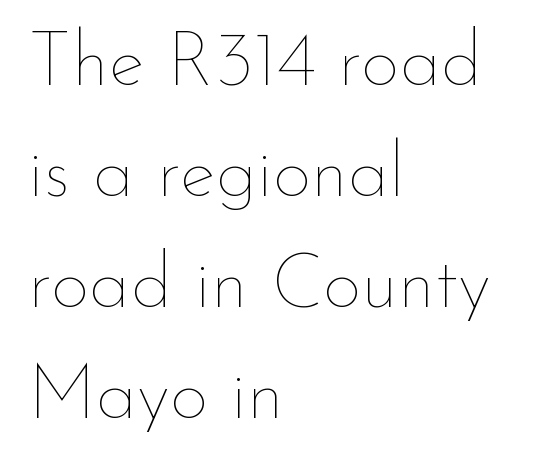
Q: Is the text bold? A: No.
Q: Is the text italic (slanted)? A: No, it is upright.
Q: Is the text underlined? A: No.
Q: How is the paragraph aligned? A: Left-aligned.
Q: Is the spacing between letters normal or unusually wide? A: Normal.
Q: Is the spacing between lines tight, normal or loose? A: Normal.
Q: Width (condensed, normal, or wide)? A: Normal.
Q: Stroke contrast? A: Low.
Q: x-height? A: Small.
Q: Monospaced? A: No.
